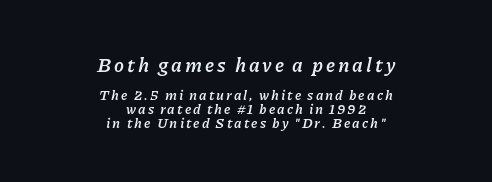
Bold? Absolutely — the strokes are thick and heavy. Designer's note — italics engaged. If you folded the block vertically in half, each line would mirror itself in length. Size contrast runs from large at the top to small at the bottom.
